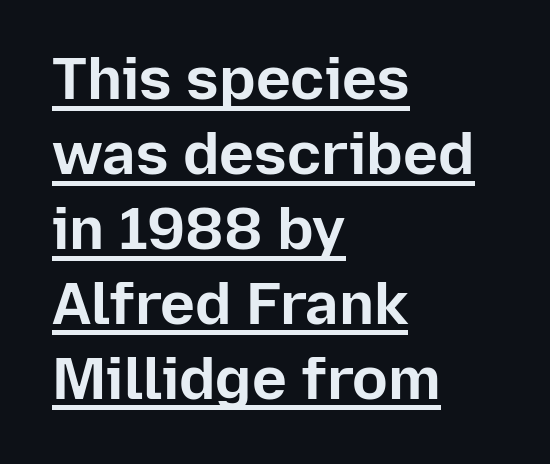
The image shows 59 px bold sans-serif type, upright; set left-aligned, normal line spacing (1.27x), normal letter spacing, underlined; low stroke contrast and a medium x-height.
